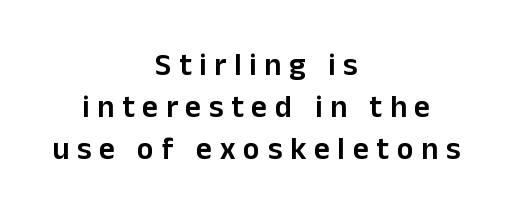
This rendering uses center alignment, leaving both contours irregular but symmetric. Italic? Not at all — the glyphs are vertical. Compared with typical paragraphs, the rows here are spaced about the same. The letters are spread apart with noticeably loose tracking.
